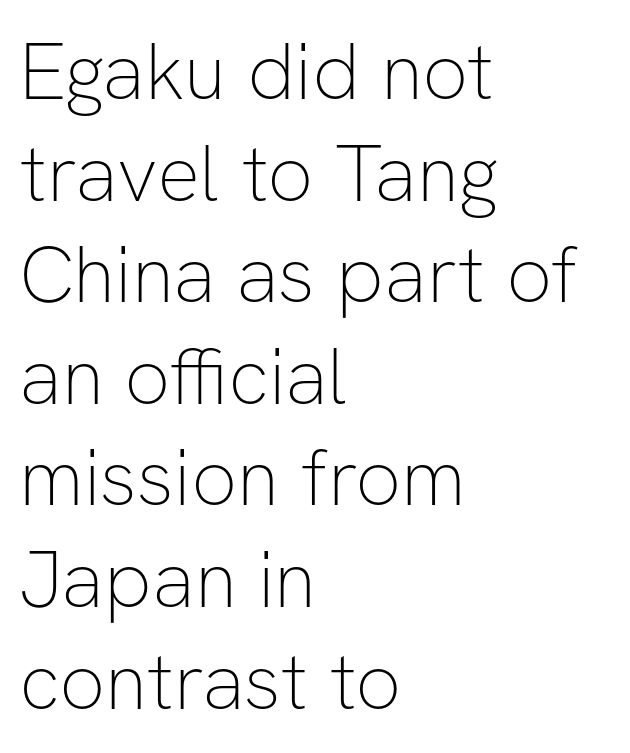
The image shows 80 px thin sans-serif type, upright; set left-aligned, normal line spacing (1.27x), normal letter spacing, not underlined; low stroke contrast and a medium x-height.
